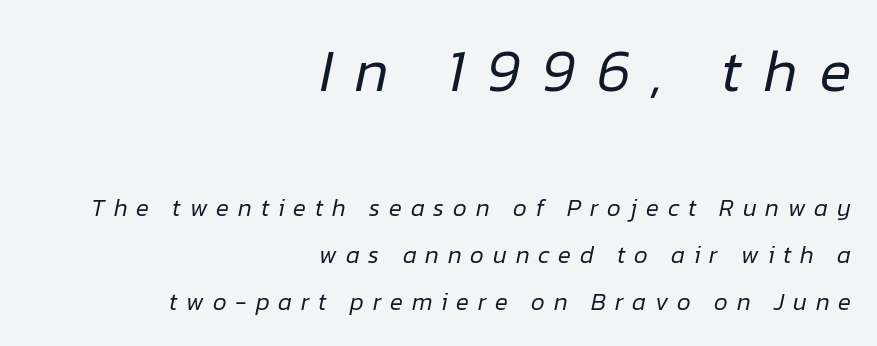
Q: Is the text bold? A: No.
Q: Is the text italic (slanted)? A: Yes, it leans right by about 12 degrees.
Q: Is the text underlined? A: No.
Q: How is the paragraph aligned? A: Right-aligned.
Q: Is the spacing between letters normal or unusually wide? A: Unusually wide.
Q: Is the spacing between lines tight, normal or loose? A: Loose.
Q: Which block of text is set in a larger size, the first (top) or the second (bottom)? A: The first (top) one.
Q: Width (condensed, normal, or wide)? A: Normal.
Q: Stroke contrast? A: Low.
Q: x-height? A: Medium.
Q: Monospaced? A: No.
